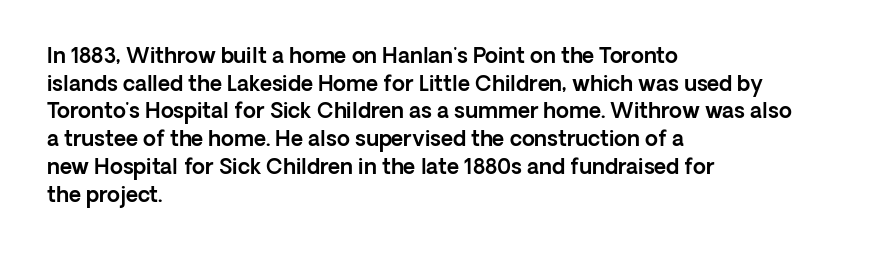
Q: Is the text italic (slanted)? A: No, it is upright.
Q: Is the text underlined? A: No.
Q: How is the paragraph aligned? A: Left-aligned.
Q: Is the spacing between letters normal or unusually wide? A: Normal.
Q: Is the spacing between lines tight, normal or loose? A: Normal.
